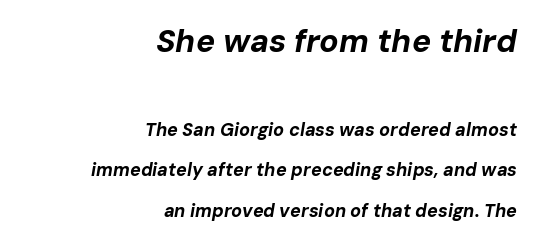
{"italic": "yes", "lean": "right", "slant_degrees": 10, "bold": "yes", "weight": "bold", "width": "normal", "stroke_contrast": "low", "x_height": "medium", "monospaced": "no", "underline": "no", "align": "right", "line_spacing": "loose", "line_spacing_ratio": 2.25, "letter_spacing": "normal", "letter_spacing_em": 0.0, "larger_block": "first", "size_ratio": 1.78, "glyph_px": 32}
